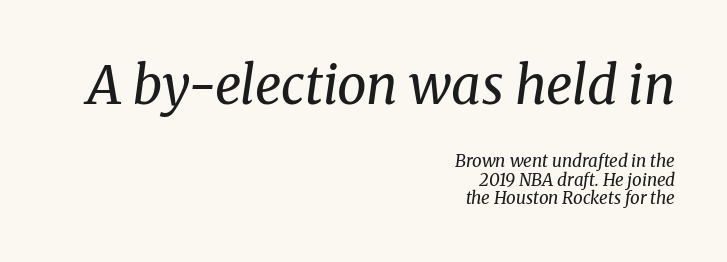
The image shows 52 px regular-weight serif type, italic (leaning right); set right-aligned, tight line spacing (1.09x), normal letter spacing, not underlined; the first (top) block is 3.06x larger; medium stroke contrast and a medium x-height.
